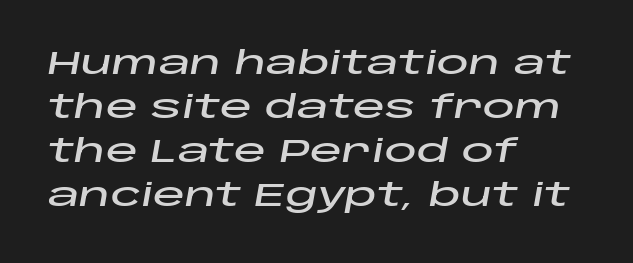
Q: Is the text italic (slanted)? A: Yes, it leans right by about 10 degrees.
Q: Is the text underlined? A: No.
Q: How is the paragraph aligned? A: Left-aligned.
Q: Is the spacing between letters normal or unusually wide? A: Normal.
Q: Is the spacing between lines tight, normal or loose? A: Normal.
Q: Width (condensed, normal, or wide)? A: Wide.
Q: Stroke contrast? A: Low.
Q: x-height? A: Large.
Q: Monospaced? A: No.
